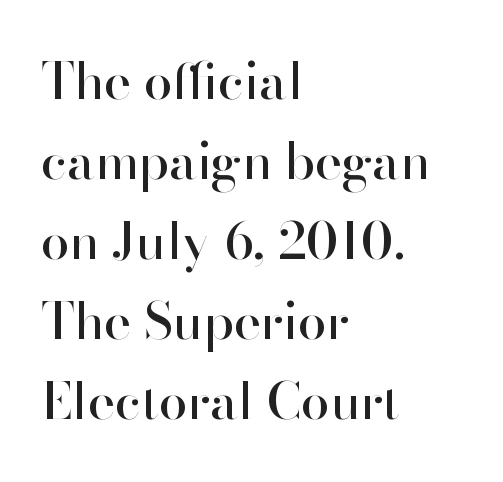
The block of text has a typical density, with ordinary space between rows. The type sits square on the baseline with zero lean. Examine the stroke ends and you'll find no serifs. The horizontal fit of the characters is conventional and even. Here the designer chose a conventional face with non-uniform glyph widths. The setting favours the left margin, as ordinary paragraphs usually do.
